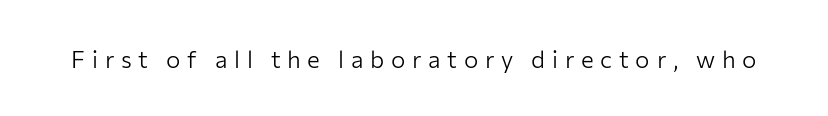
{"italic": "no", "bold": "no", "underline": "no", "letter_spacing": "wide", "letter_spacing_em": 0.28, "glyph_px": 24}
